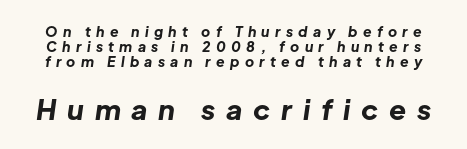
The image shows 28 px bold type, italic (leaning right); set tight line spacing (1.08x), unusually wide letter spacing (+0.38 em), not underlined; the second (bottom) block is 2.0x larger; low stroke contrast and a medium x-height.
